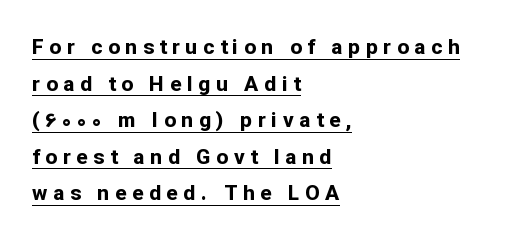
{"italic": "no", "bold": "yes", "underline": "yes", "align": "left", "line_spacing_ratio": 1.74, "letter_spacing": "wide", "letter_spacing_em": 0.27, "glyph_px": 21}
